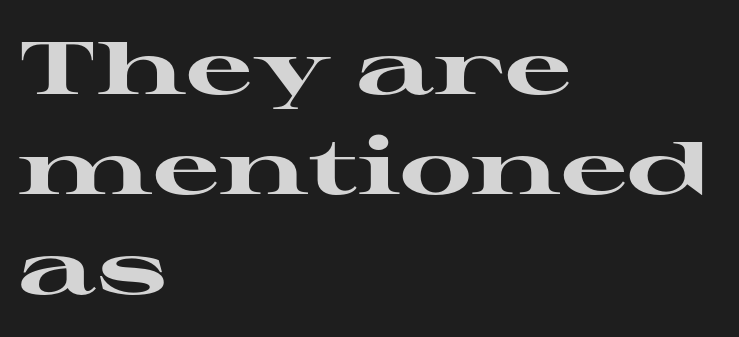
In terms of posture, this sample is upright. Between one letter and the next there's only the usual sliver of space. Evenly set lines give the paragraph a standard silhouette. The characters look thick and weighty, a clear bold. The paragraph has a hard left edge and a soft right edge. Examine the stroke ends and you'll spot serifs.
